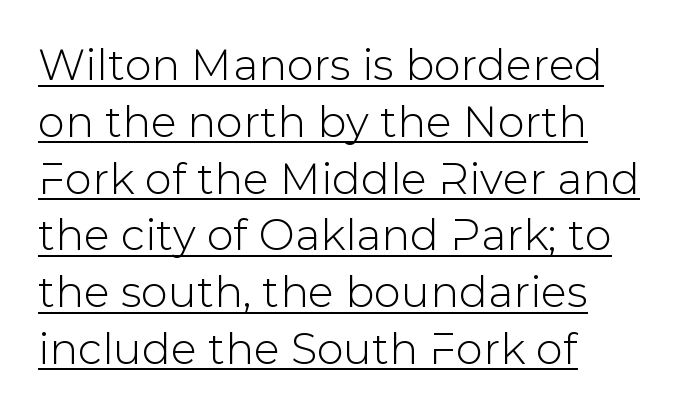
The image shows 43 px sans-serif type, upright; set left-aligned, normal line spacing (1.32x), normal letter spacing, underlined; low stroke contrast and a medium x-height.
